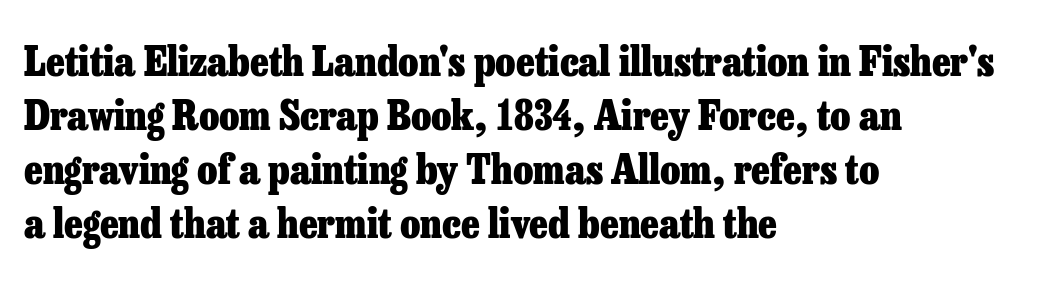
{"serif": "yes", "italic": "no", "bold": "yes", "weight": "heavy", "width": "normal", "stroke_contrast": "low", "x_height": "medium", "monospaced": "no", "underline": "no", "align": "left", "line_spacing": "normal", "line_spacing_ratio": 1.32, "letter_spacing": "normal", "letter_spacing_em": 0.0, "glyph_px": 41}
